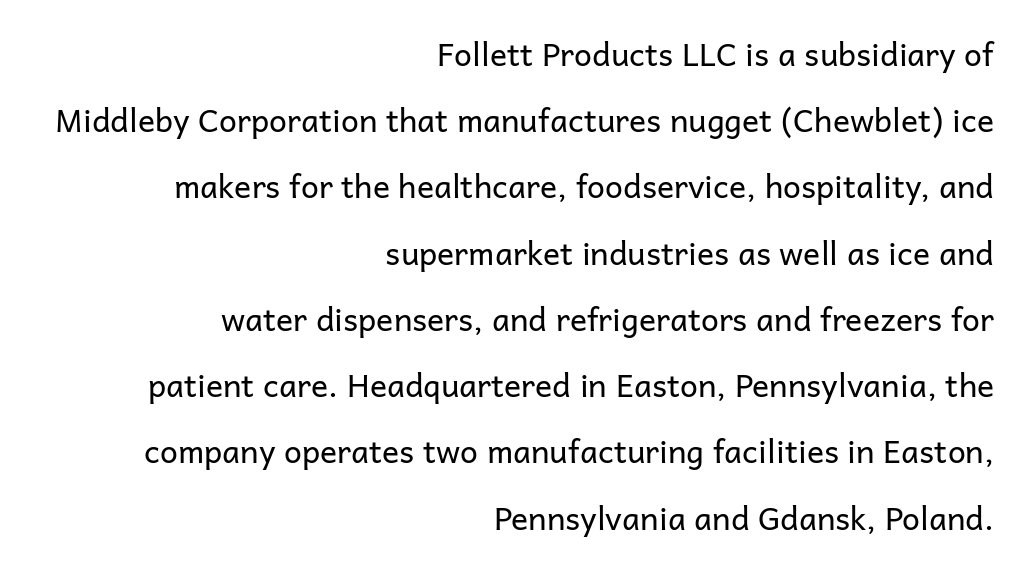
{"serif": "no", "italic": "no", "bold": "no", "weight": "regular", "width": "normal", "stroke_contrast": "low", "x_height": "medium", "monospaced": "no", "underline": "no", "align": "right", "line_spacing": "loose", "line_spacing_ratio": 2.07, "letter_spacing": "normal", "letter_spacing_em": 0.0, "glyph_px": 32}
